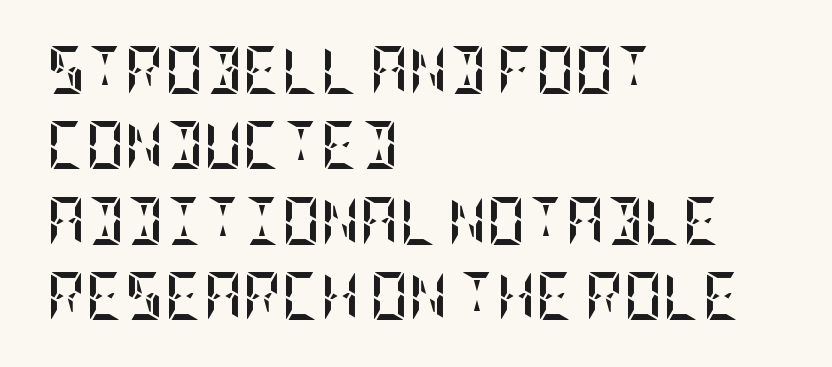
The image shows 48 px semibold, condensed type, upright; set left-aligned, normal line spacing (1.57x), normal letter spacing, not underlined; low stroke contrast and a large x-height.
